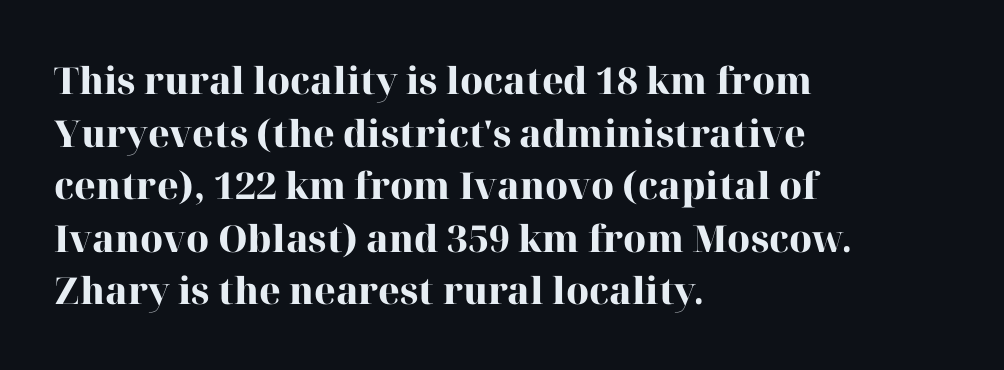
{"serif": "yes", "italic": "no", "bold": "yes", "weight": "heavy", "width": "normal", "stroke_contrast": "high", "x_height": "medium", "monospaced": "no", "underline": "no", "align": "left", "line_spacing": "normal", "line_spacing_ratio": 1.42, "letter_spacing": "normal", "letter_spacing_em": 0.0, "glyph_px": 37}
